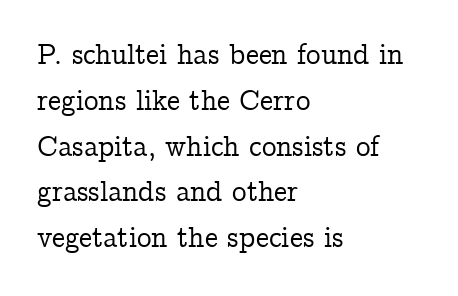
{"serif": "yes", "italic": "no", "width": "normal", "stroke_contrast": "low", "x_height": "medium", "monospaced": "no", "underline": "no", "align": "left", "line_spacing": "normal", "line_spacing_ratio": 1.58, "letter_spacing": "normal", "letter_spacing_em": 0.0, "glyph_px": 29}
